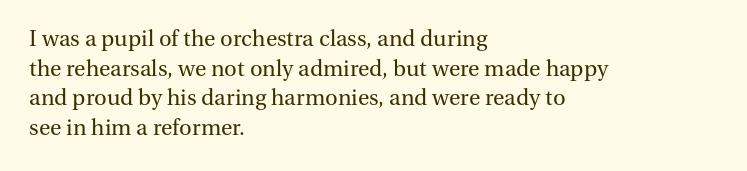
The image shows 22 px text type, upright; set left-aligned, normal line spacing (1.35x), normal letter spacing, not underlined.
